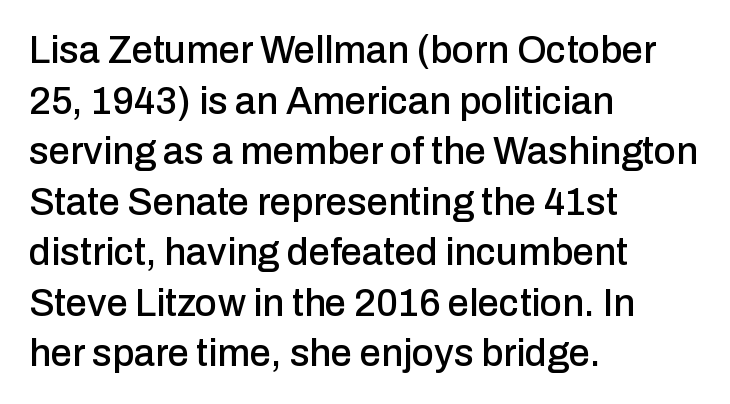
{"serif": "no", "italic": "no", "width": "normal", "stroke_contrast": "low", "x_height": "medium", "monospaced": "no", "underline": "no", "align": "left", "line_spacing": "normal", "line_spacing_ratio": 1.33, "letter_spacing": "normal", "letter_spacing_em": 0.0, "glyph_px": 38}
